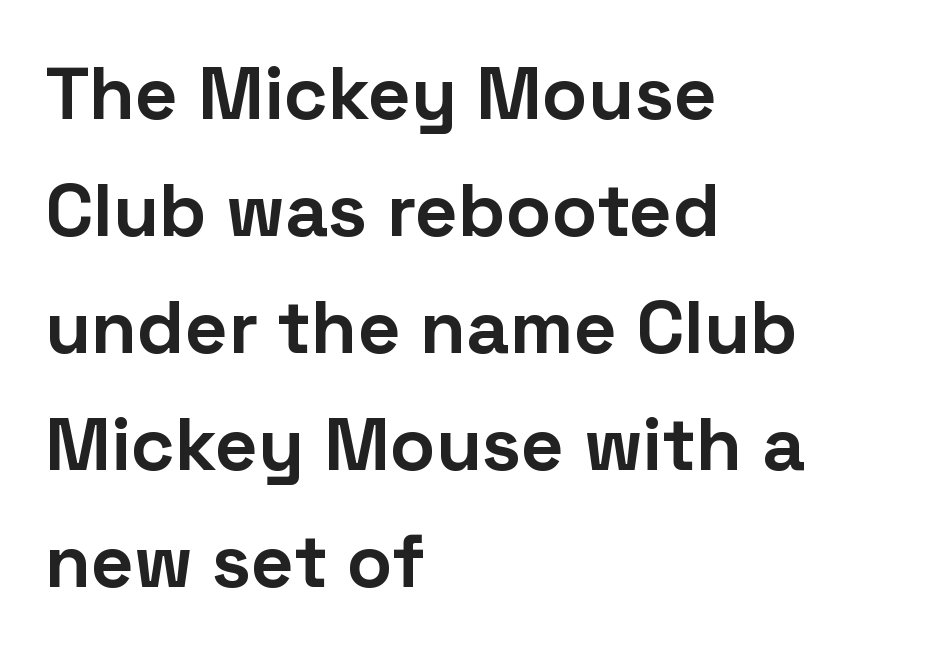
{"serif": "no", "italic": "no", "bold": "yes", "weight": "bold", "width": "normal", "stroke_contrast": "low", "x_height": "medium", "monospaced": "no", "underline": "no", "align": "left", "line_spacing": "normal", "line_spacing_ratio": 1.56, "letter_spacing": "normal", "letter_spacing_em": 0.0, "glyph_px": 75}
